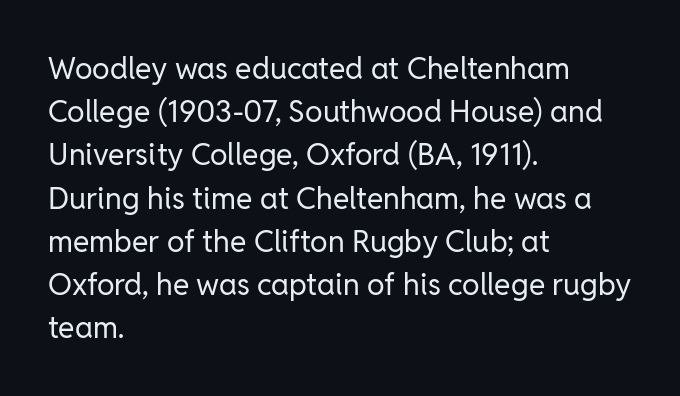
{"serif": "no", "italic": "no", "bold": "no", "weight": "regular", "width": "normal", "stroke_contrast": "low", "x_height": "medium", "monospaced": "no", "underline": "no", "align": "left", "line_spacing": "normal", "line_spacing_ratio": 1.44, "letter_spacing": "normal", "letter_spacing_em": 0.0, "glyph_px": 30}
